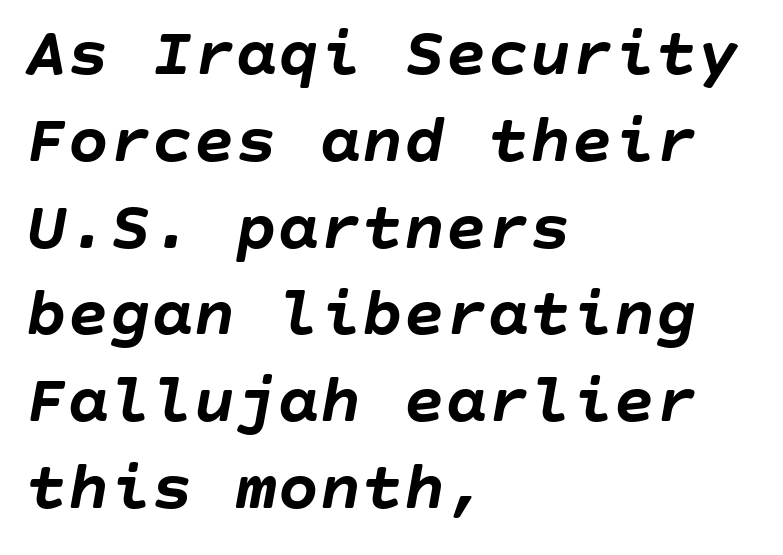
The image shows 70 px semibold type, italic (leaning right); set left-aligned, line spacing 1.24x, normal letter spacing, not underlined; low stroke contrast and a large x-height.
